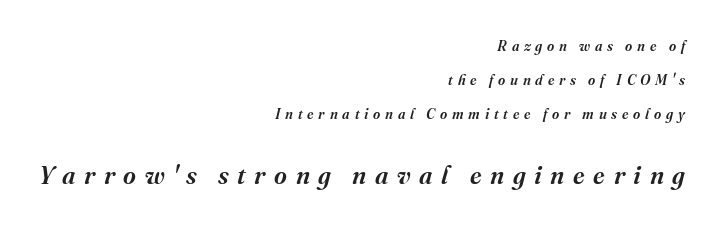
Q: Is the text bold? A: Semi-bold.
Q: Is the text italic (slanted)? A: Yes, it leans right by about 16 degrees.
Q: Is the text underlined? A: No.
Q: How is the paragraph aligned? A: Right-aligned.
Q: Is the spacing between letters normal or unusually wide? A: Unusually wide.
Q: Is the spacing between lines tight, normal or loose? A: Loose.
Q: Which block of text is set in a larger size, the first (top) or the second (bottom)? A: The second (bottom) one.
